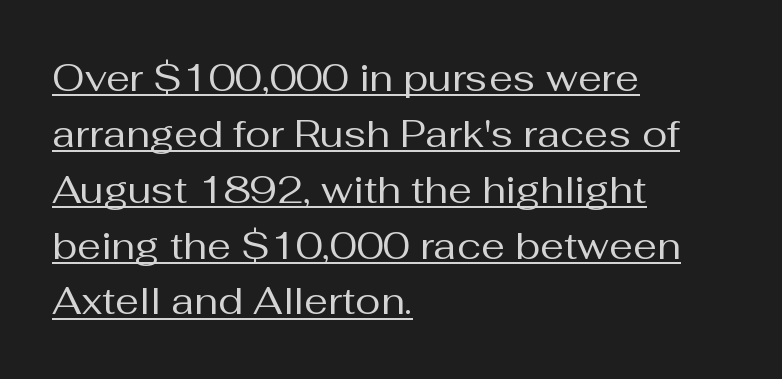
Q: Is the text bold? A: No.
Q: Is the text italic (slanted)? A: No, it is upright.
Q: Is the typeface a serif or a sans-serif typeface? A: Sans-serif.
Q: Is the text underlined? A: Yes.
Q: How is the paragraph aligned? A: Left-aligned.
Q: Is the spacing between letters normal or unusually wide? A: Normal.
Q: Is the spacing between lines tight, normal or loose? A: Normal.
Q: Width (condensed, normal, or wide)? A: Normal.
Q: Stroke contrast? A: Medium.
Q: x-height? A: Medium.
Q: Monospaced? A: No.
